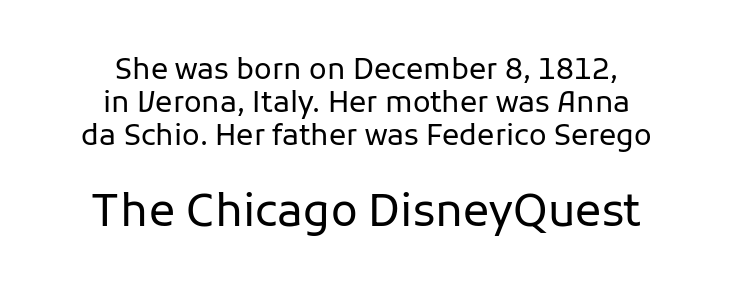
Q: Is the text bold? A: No.
Q: Is the text italic (slanted)? A: No, it is upright.
Q: Is the typeface a serif or a sans-serif typeface? A: Sans-serif.
Q: Is the text underlined? A: No.
Q: How is the paragraph aligned? A: Centered.
Q: Is the spacing between letters normal or unusually wide? A: Normal.
Q: Is the spacing between lines tight, normal or loose? A: Tight.
Q: Which block of text is set in a larger size, the first (top) or the second (bottom)? A: The second (bottom) one.
Q: Width (condensed, normal, or wide)? A: Normal.
Q: Stroke contrast? A: Low.
Q: x-height? A: Medium.
Q: Monospaced? A: No.
